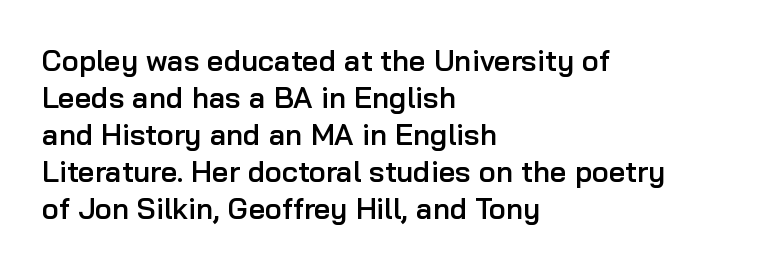
The rendering uses natural spacing where letterforms have individual widths. Classification — sans serif. The lettering stays uniformly vertical, giving the passage a roman look. Underlining? Definitely not there.
